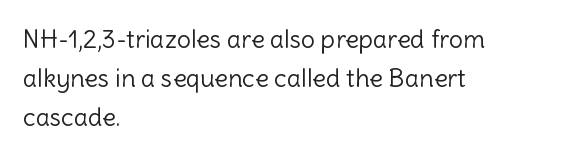
The image shows 25 px text type, upright; set left-aligned, normal line spacing (1.56x), normal letter spacing, not underlined.
